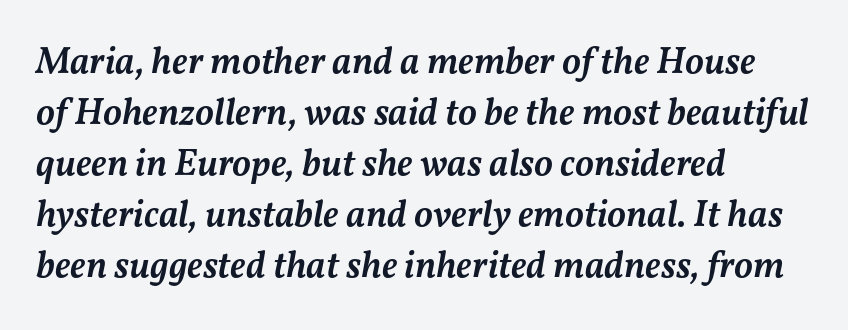
The image shows 38 px semibold type, italic (leaning right); set left-aligned, normal line spacing (1.34x), normal letter spacing, not underlined; medium stroke contrast and a medium x-height.
